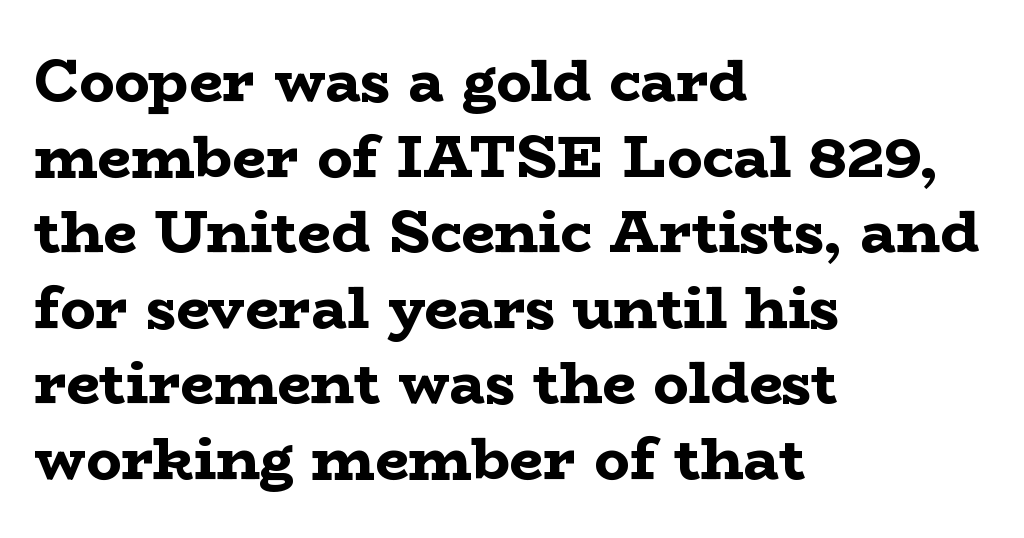
Q: Is the text bold? A: Yes.
Q: Is the text italic (slanted)? A: No, it is upright.
Q: Is the typeface a serif or a sans-serif typeface? A: Serif.
Q: Is the text underlined? A: No.
Q: How is the paragraph aligned? A: Left-aligned.
Q: Is the spacing between letters normal or unusually wide? A: Normal.
Q: Is the spacing between lines tight, normal or loose? A: Normal.
Q: Width (condensed, normal, or wide)? A: Wide.
Q: Stroke contrast? A: Low.
Q: x-height? A: Medium.
Q: Monospaced? A: No.
